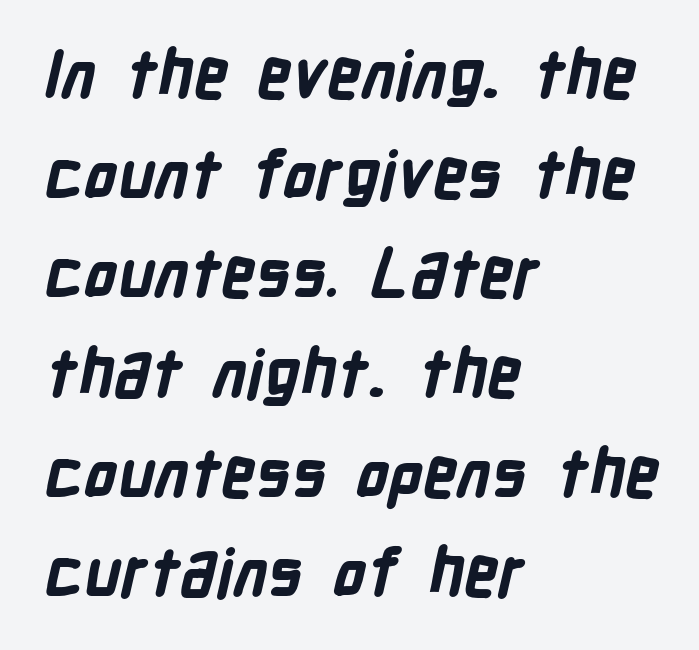
The image shows 66 px bold, condensed sans-serif type; set left-aligned, normal line spacing (1.51x), normal letter spacing, not underlined; low stroke contrast and a medium x-height.
